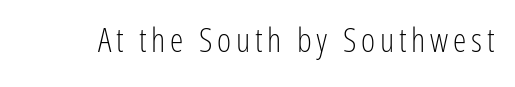
The image shows 34 px light, condensed sans-serif type, upright; set not underlined; low stroke contrast and a medium x-height.
